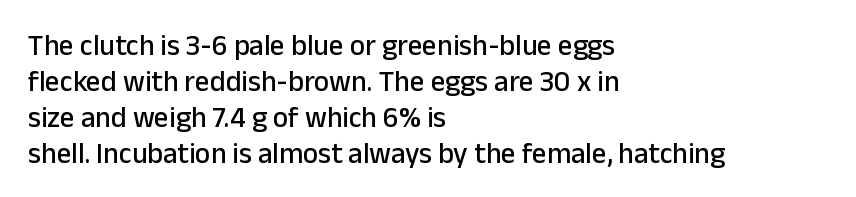
Q: Is the text italic (slanted)? A: No, it is upright.
Q: Is the typeface a serif or a sans-serif typeface? A: Sans-serif.
Q: Is the text underlined? A: No.
Q: How is the paragraph aligned? A: Left-aligned.
Q: Is the spacing between letters normal or unusually wide? A: Normal.
Q: Width (condensed, normal, or wide)? A: Normal.
Q: Stroke contrast? A: Low.
Q: x-height? A: Medium.
Q: Monospaced? A: No.
